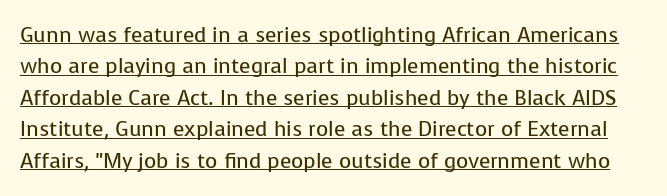
The image shows 21 px text type, upright; set normal line spacing (1.5x), normal letter spacing, underlined.
